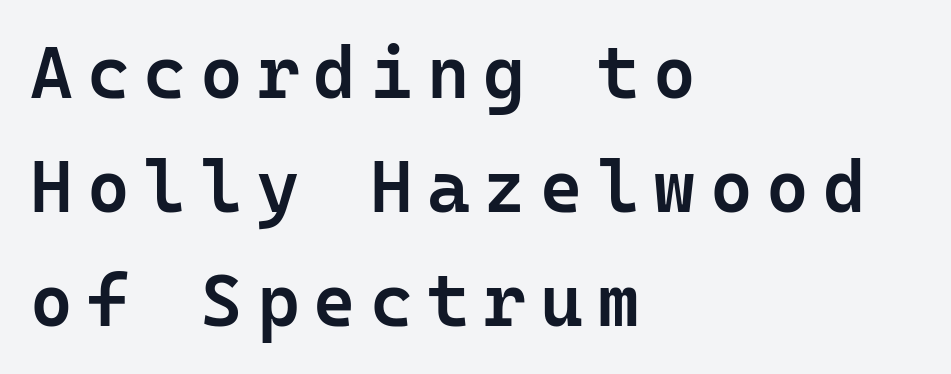
{"serif": "no", "italic": "no", "bold": "semi", "weight": "semibold", "width": "normal", "stroke_contrast": "low", "x_height": "medium", "monospaced": "yes", "underline": "no", "align": "left", "line_spacing": "normal", "line_spacing_ratio": 1.56, "glyph_px": 73}
